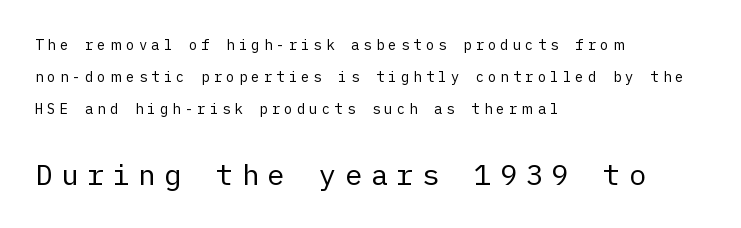
The image shows 29 px regular-weight sans-serif type, upright; set left-aligned, loose line spacing (2.3x), unusually wide letter spacing (+0.29 em), not underlined; the second (bottom) block is 2.07x larger; low stroke contrast and a medium x-height.
